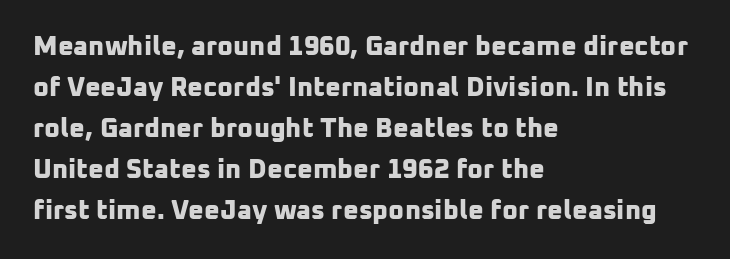
Q: Is the text bold? A: Yes.
Q: Is the text underlined? A: No.
Q: How is the paragraph aligned? A: Left-aligned.
Q: Is the spacing between letters normal or unusually wide? A: Normal.
Q: Is the spacing between lines tight, normal or loose? A: Normal.
